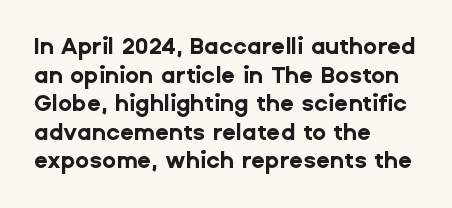
Every character sits straight up, as roman type does. Stroke thickness is high; the sample reads as a true bold. Inter-character spacing is left at the font's built-in metrics. Casual observation: everything's shoved over to the left. The specimen omits any rule beneath the text block's lines.
